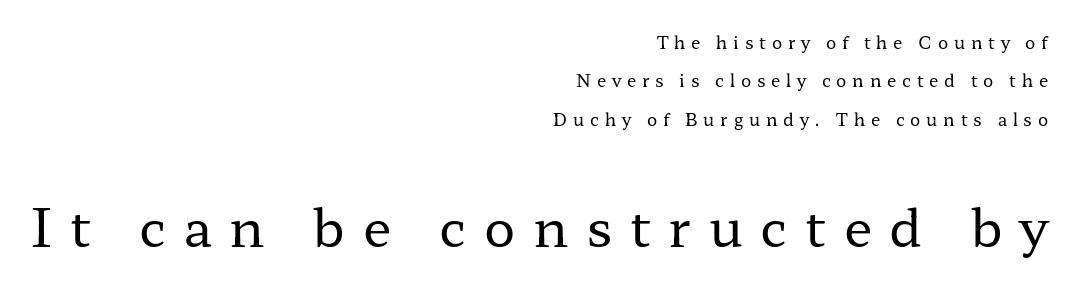
{"serif": "yes", "italic": "no", "bold": "no", "weight": "regular", "width": "wide", "stroke_contrast": "low", "x_height": "medium", "monospaced": "no", "underline": "no", "align": "right", "line_spacing": "loose", "line_spacing_ratio": 2.26, "letter_spacing": "wide", "letter_spacing_em": 0.34, "larger_block": "second", "size_ratio": 3.06, "glyph_px": 52}
